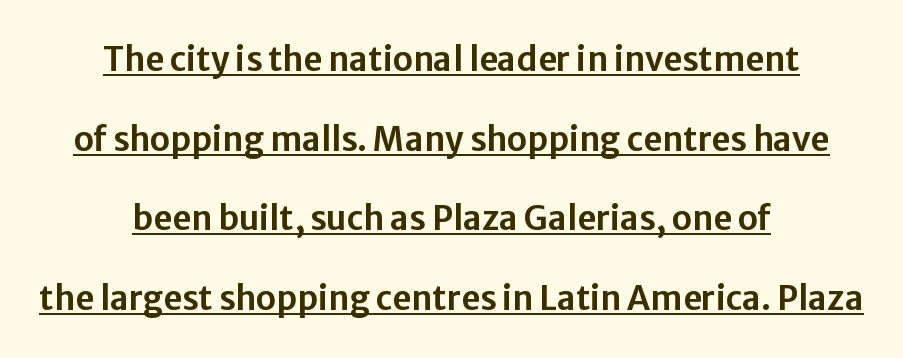
{"serif": "no", "italic": "no", "width": "normal", "stroke_contrast": "low", "x_height": "medium", "monospaced": "no", "underline": "yes", "align": "center", "line_spacing": "loose", "line_spacing_ratio": 2.41, "letter_spacing": "normal", "letter_spacing_em": 0.0, "glyph_px": 33}
